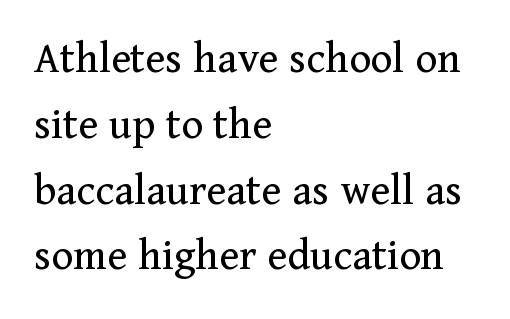
The image shows 46 px regular-weight serif type, upright; set left-aligned, normal line spacing (1.43x), normal letter spacing, not underlined; medium stroke contrast and a medium x-height.
